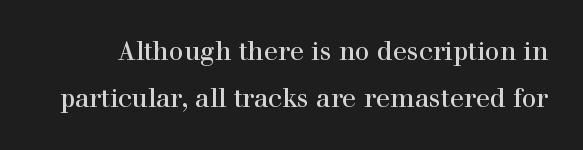
If you drew a line through each stem, it would be perfectly vertical. The words here are not underlined. The letterforms sit shoulder to shoulder at normal distance.
